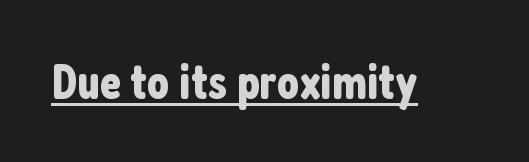
Varying glyph widths throughout — classic text-font behaviour. The font's upright variant was chosen for this text. This rendering features underlined lettering. Characters follow at the spacing the type designer built in. The font family rendered here belongs to the sans-serif group.
